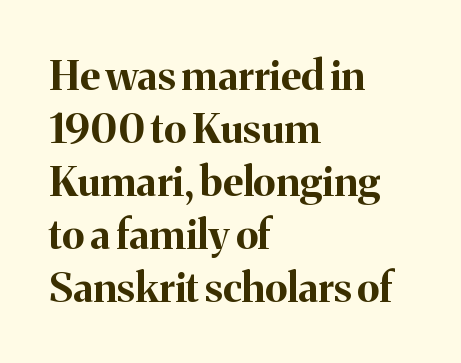
Summary of vertical rhythm: regular, with standard interline spacing. Think of a printed novel: that variable character pitch is what you see here. Weight check: bold — yes, fully. A roman cut, with each character standing at attention. Each word holds together tightly as a unit, with standard inter-letter gaps. Serif or sans? Serif — the stroke terminals have little feet.
